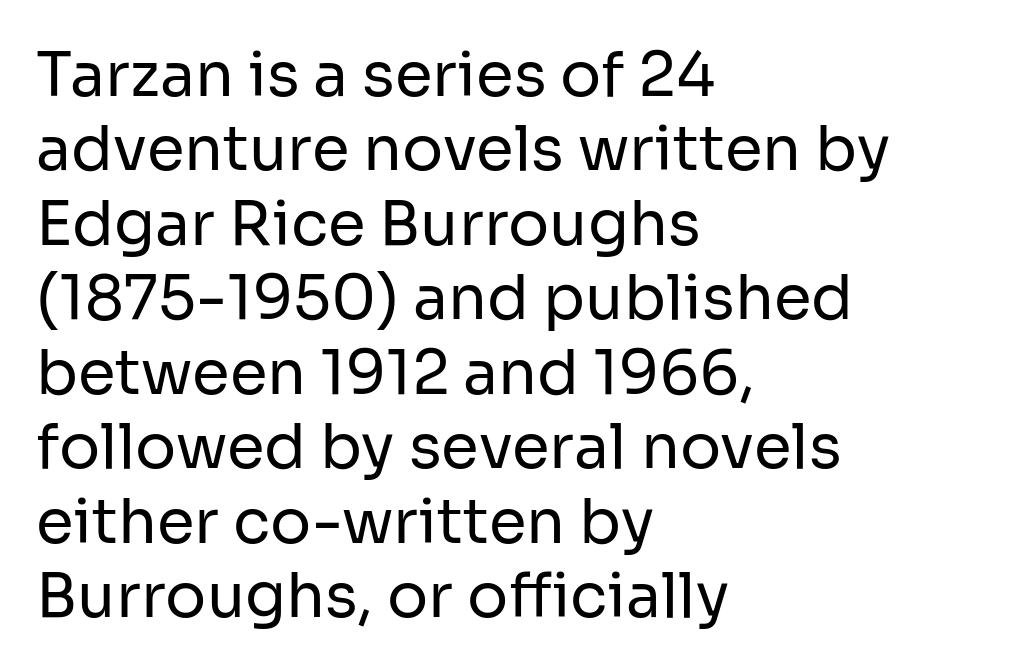
If you drew a line through each stem, it would be perfectly vertical. These lines stack with their left ends in a neat column. Check where the strokes stop: nothing finishes them off — pure sans. Rule under the text: the space is simply empty. Spacing verdict: proportional, widths tailored to each character.
